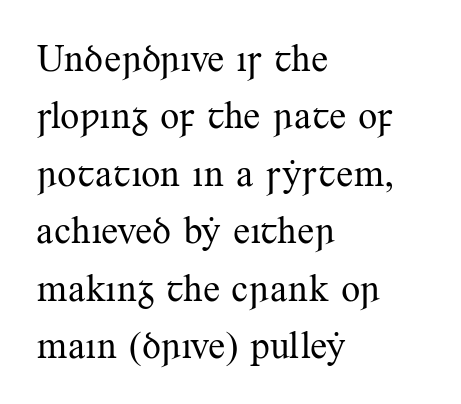
The image shows 38 px regular-weight serif type, upright; set left-aligned, normal line spacing (1.51x), normal letter spacing, not underlined; medium stroke contrast and a small x-height.
